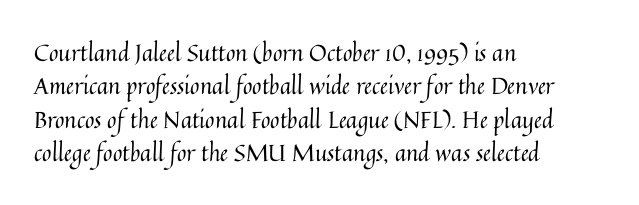
How would I describe the line gaps? Plain and ordinary. Just letters on the line, the space beneath them empty. Alignment: flush left.
